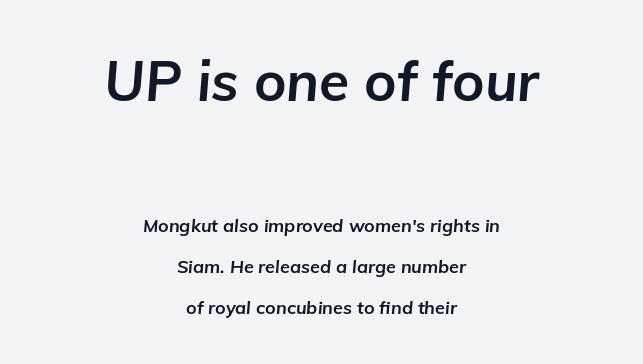
The first block has been scaled up relative to the second. Compared with a flush-left layout, this one balances lines on the center instead. The leading is generous, giving the passage an open texture. Rule under the text: the space is simply empty.
